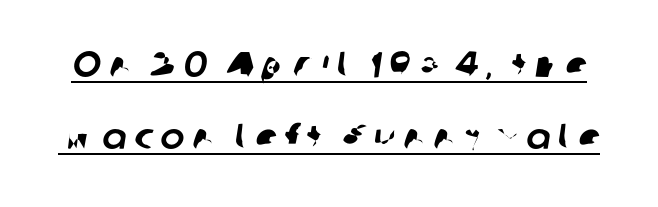
{"serif": "no", "width": "normal", "stroke_contrast": "low", "x_height": "medium", "monospaced": "no", "underline": "yes", "line_spacing": "loose", "line_spacing_ratio": 2.0, "letter_spacing": "wide", "letter_spacing_em": 0.21, "glyph_px": 36}
